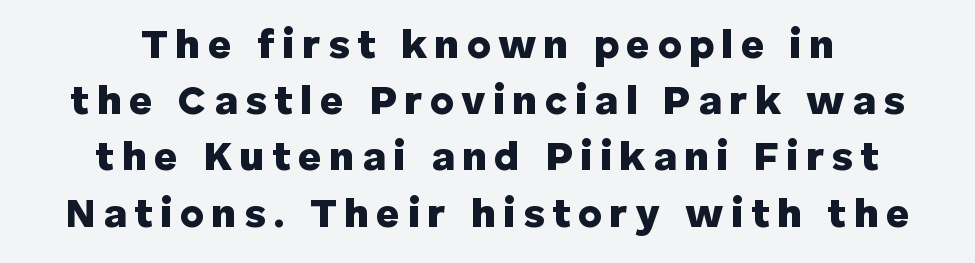
Q: Is the text bold? A: Yes.
Q: Is the text italic (slanted)? A: No, it is upright.
Q: Is the typeface a serif or a sans-serif typeface? A: Sans-serif.
Q: Is the text underlined? A: No.
Q: How is the paragraph aligned? A: Centered.
Q: Is the spacing between lines tight, normal or loose? A: Normal.
Q: Width (condensed, normal, or wide)? A: Normal.
Q: Stroke contrast? A: Low.
Q: x-height? A: Medium.
Q: Monospaced? A: No.
